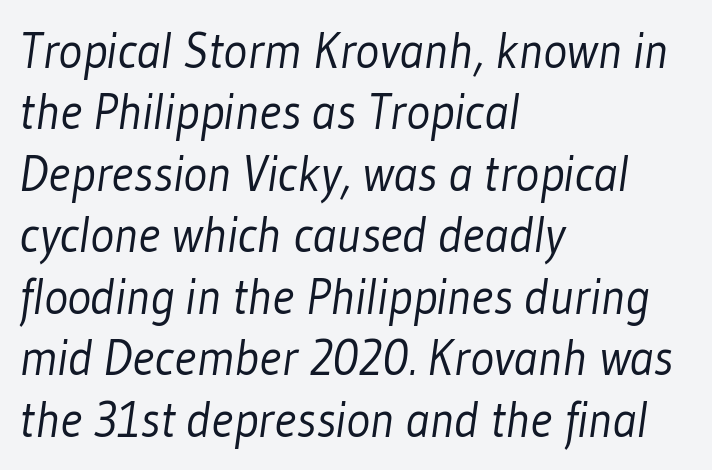
Does the type have serifs? No, each stem ends abruptly. Which margin do the lines hug? The left one — the right edge is uneven. Here the glyphs are tracked normally, forming tight word shapes. The cut favours lightness, reaching ordinary text weight at its darkest. Each letter keeps its own natural width here, so spacing adapts to shape.
